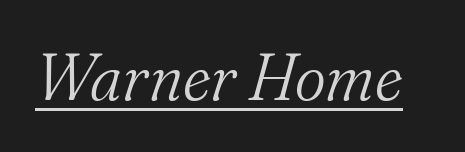
The weight would be labelled regular, book, light, or lighter still. Does the lettering tilt? It does — this is italic. You could call the tracking neutral — neither tight nor loose. This sample carries an underscore along the baseline area. This is serif lettering, the kind often seen in printed books. Looks like regular typesetting: each glyph gets only the width it needs.
